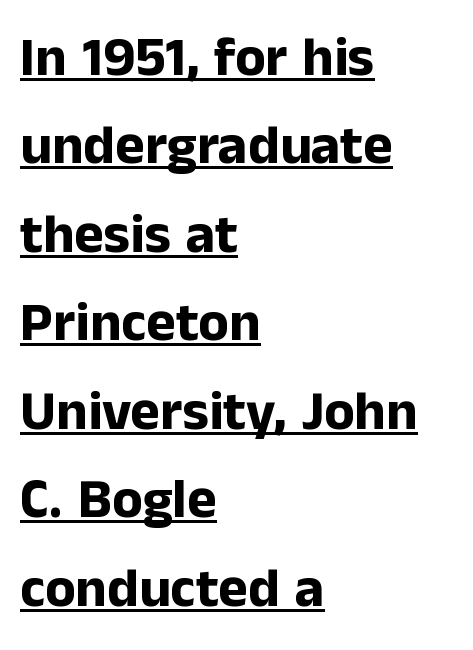
The image shows 56 px bold sans-serif type, upright; set left-aligned, normal line spacing (1.58x), normal letter spacing, underlined; low stroke contrast and a medium x-height.
